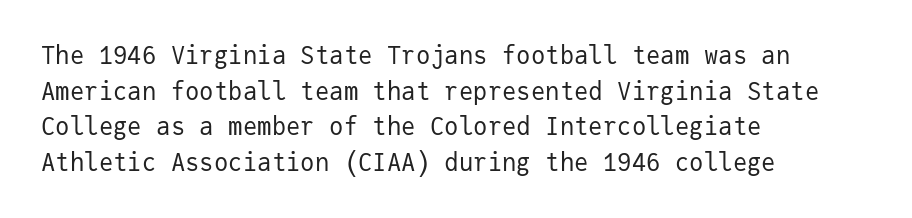
{"italic": "no", "bold": "no", "underline": "no", "align": "left", "line_spacing": "normal", "line_spacing_ratio": 1.48, "letter_spacing": "normal", "letter_spacing_em": 0.0, "glyph_px": 24}
